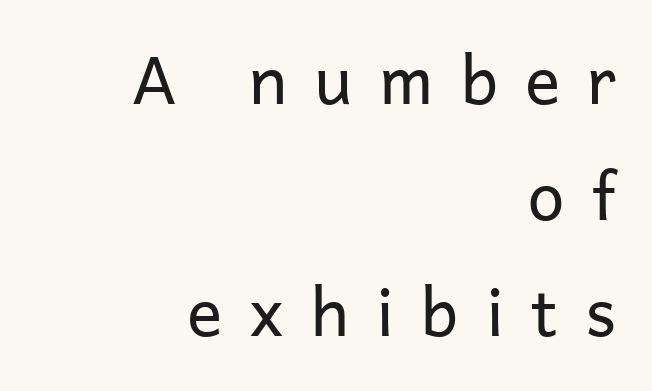
Q: Is the text bold? A: No.
Q: Is the text italic (slanted)? A: No, it is upright.
Q: Is the typeface a serif or a sans-serif typeface? A: Sans-serif.
Q: Is the text underlined? A: No.
Q: How is the paragraph aligned? A: Right-aligned.
Q: Is the spacing between letters normal or unusually wide? A: Unusually wide.
Q: Width (condensed, normal, or wide)? A: Normal.
Q: Stroke contrast? A: Low.
Q: x-height? A: Medium.
Q: Monospaced? A: No.
